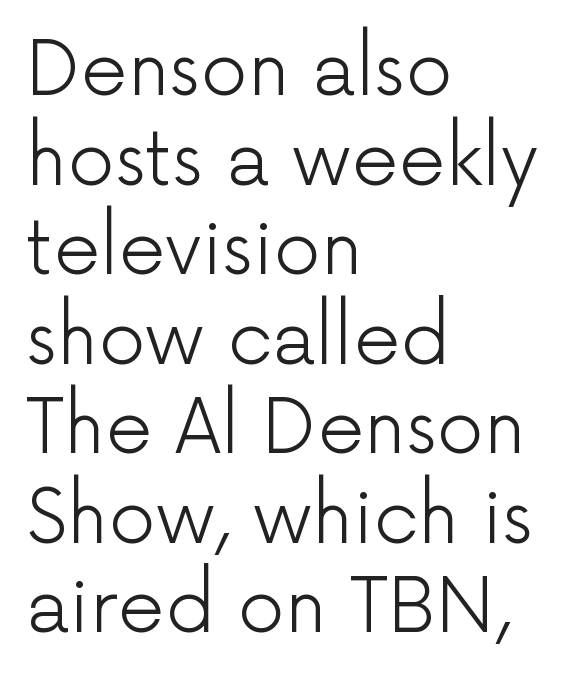
No feet cap the strokes, marking this as sans-serif type. Is the block centered? No — it sits flush against the left margin. The words here are not underlined. Letter spacing: default. Every character sits straight up, as roman type does.
